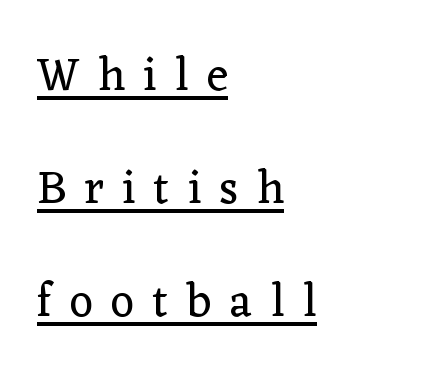
Q: Is the text bold? A: No.
Q: Is the text italic (slanted)? A: No, it is upright.
Q: Is the typeface a serif or a sans-serif typeface? A: Serif.
Q: Is the text underlined? A: Yes.
Q: How is the paragraph aligned? A: Left-aligned.
Q: Is the spacing between letters normal or unusually wide? A: Unusually wide.
Q: Is the spacing between lines tight, normal or loose? A: Loose.
Q: Width (condensed, normal, or wide)? A: Normal.
Q: Stroke contrast? A: Low.
Q: x-height? A: Medium.
Q: Monospaced? A: No.
